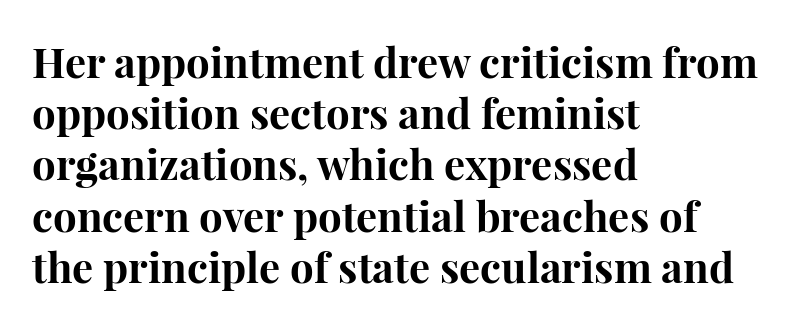
The image shows 42 px bold serif type, upright; set left-aligned, line spacing 1.22x, normal letter spacing, not underlined; high stroke contrast and a medium x-height.
